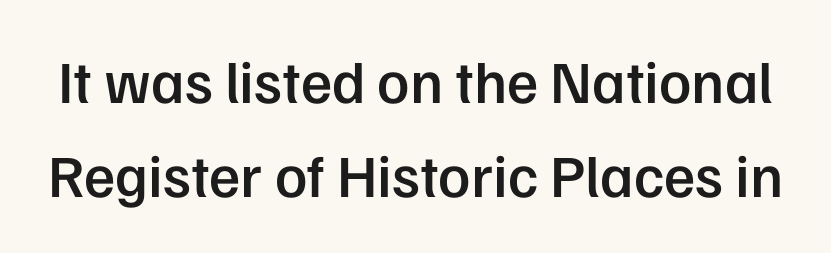
Q: Is the text bold? A: Semi-bold.
Q: Is the text italic (slanted)? A: No, it is upright.
Q: Is the typeface a serif or a sans-serif typeface? A: Sans-serif.
Q: Is the text underlined? A: No.
Q: Is the spacing between letters normal or unusually wide? A: Normal.
Q: Is the spacing between lines tight, normal or loose? A: Normal.
Q: Width (condensed, normal, or wide)? A: Normal.
Q: Stroke contrast? A: Low.
Q: x-height? A: Medium.
Q: Monospaced? A: No.
